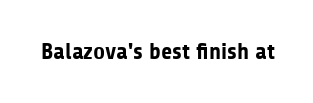
Q: Is the text bold? A: Yes.
Q: Is the text italic (slanted)? A: No, it is upright.
Q: Is the text underlined? A: No.
Q: Is the spacing between letters normal or unusually wide? A: Normal.
